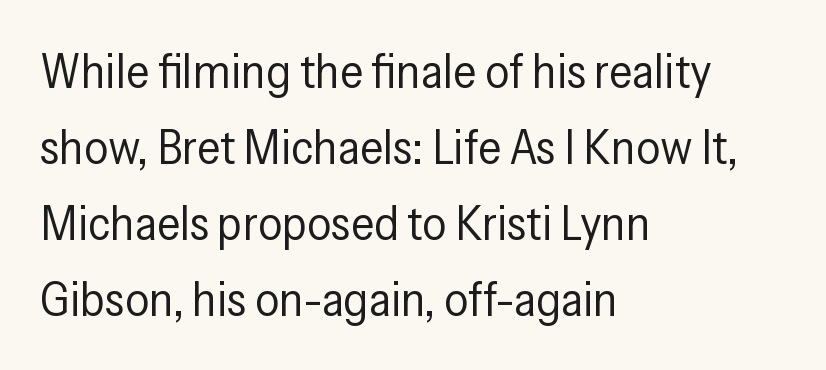
The image shows 48 px regular-weight, condensed sans-serif type, upright; set left-aligned, normal line spacing (1.58x), normal letter spacing, not underlined; low stroke contrast and a medium x-height.
